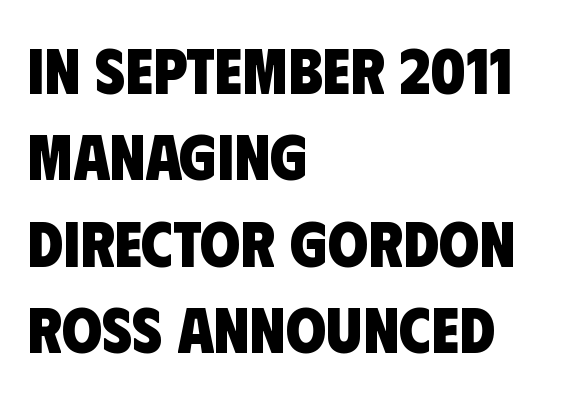
Q: Is the text bold? A: Yes.
Q: Is the typeface a serif or a sans-serif typeface? A: Sans-serif.
Q: Is the text underlined? A: No.
Q: How is the paragraph aligned? A: Left-aligned.
Q: Is the spacing between letters normal or unusually wide? A: Normal.
Q: Is the spacing between lines tight, normal or loose? A: Normal.
Q: Width (condensed, normal, or wide)? A: Condensed.
Q: Stroke contrast? A: Low.
Q: x-height? A: Large.
Q: Monospaced? A: No.
